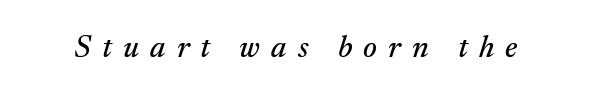
The image shows 31 px serif type, italic (leaning right); set unusually wide letter spacing (+0.36 em), not underlined; medium stroke contrast and a medium x-height.
